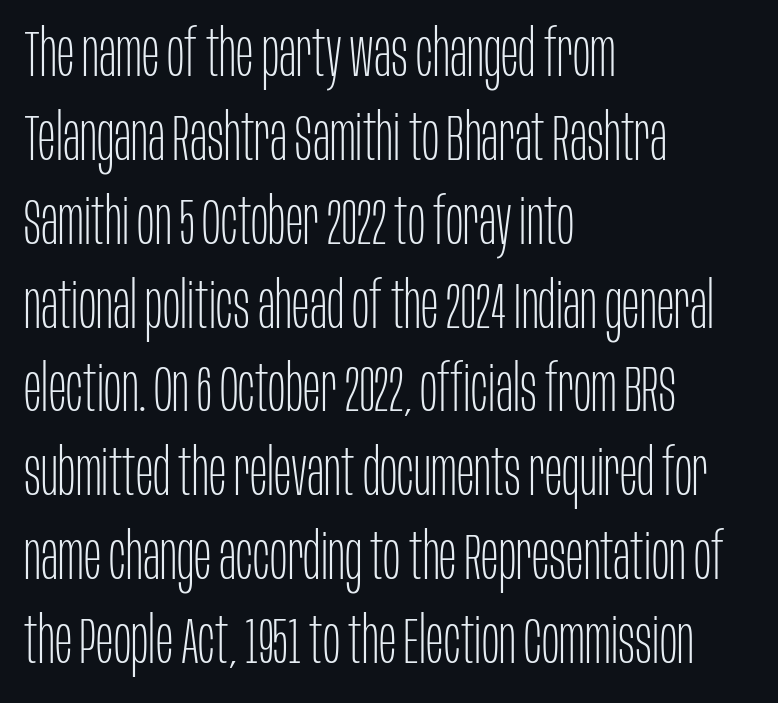
The passage shown is typed in a proportional face where columns would drift. A normal amount of white space separates one row of letters from the next. Compared with a typical body face, this is equally light or lighter still. Characters follow at the spacing the type designer built in.
